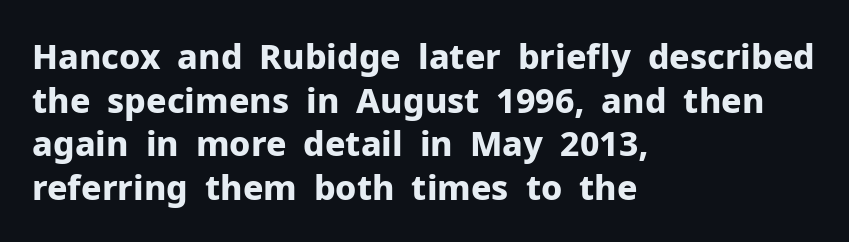
Q: Is the text bold? A: Yes.
Q: Is the text italic (slanted)? A: No, it is upright.
Q: Is the typeface a serif or a sans-serif typeface? A: Sans-serif.
Q: Is the text underlined? A: No.
Q: How is the paragraph aligned? A: Left-aligned.
Q: Is the spacing between letters normal or unusually wide? A: Normal.
Q: Is the spacing between lines tight, normal or loose? A: Normal.
Q: Width (condensed, normal, or wide)? A: Normal.
Q: Stroke contrast? A: Low.
Q: x-height? A: Medium.
Q: Monospaced? A: No.
